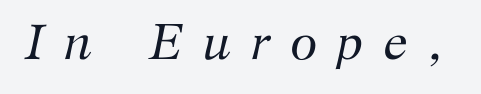
{"serif": "yes", "italic": "yes", "lean": "right", "slant_degrees": 12, "bold": "no", "weight": "regular", "width": "normal", "stroke_contrast": "medium", "x_height": "medium", "monospaced": "no", "underline": "no", "letter_spacing": "wide", "letter_spacing_em": 0.41, "glyph_px": 49}
